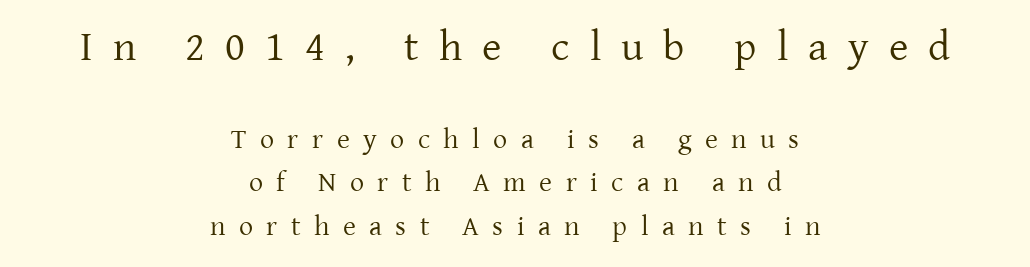
The image shows 42 px regular-weight serif type, upright; set centered, normal line spacing (1.57x), unusually wide letter spacing (+0.48 em), not underlined; the first (top) block is 1.5x larger; low stroke contrast and a medium x-height.
